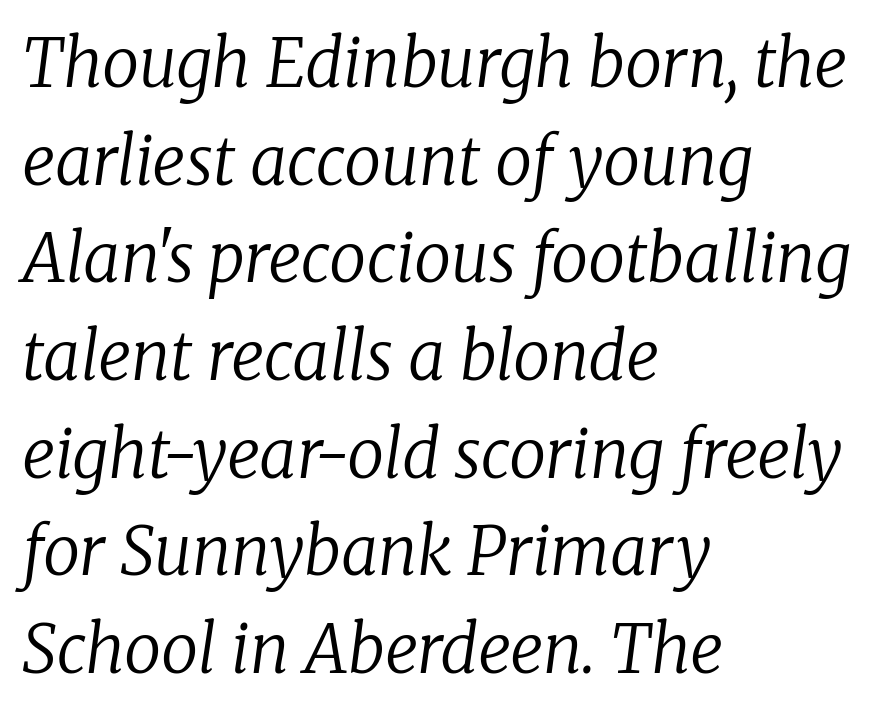
The image shows 66 px regular-weight serif type, italic (leaning right); set left-aligned, normal line spacing (1.48x), normal letter spacing, not underlined; low stroke contrast and a medium x-height.
